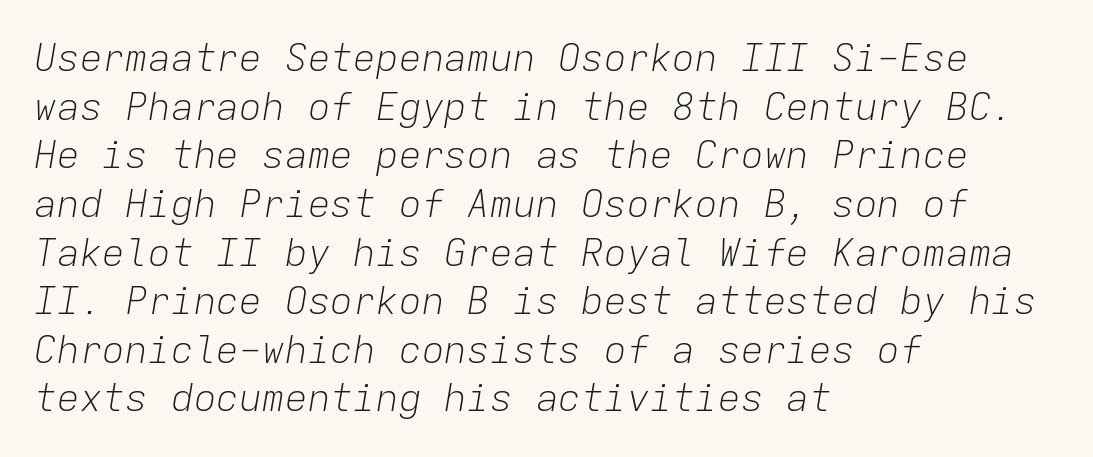
The text carries the slant typical of an italic or oblique font. A normal amount of white space separates one row of letters from the next. Each letter, wide or thin by design, is forced into the same width here. The line texture is even and compact thanks to regular tracking. Caption: multi-line text, flush left, ragged right. The string is rendered with underlining switched off.
